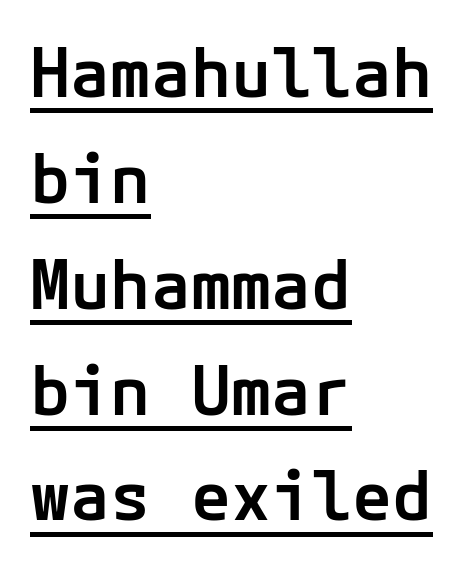
The image shows 67 px semibold sans-serif type, upright; set left-aligned, normal line spacing (1.58x), normal letter spacing, underlined; low stroke contrast and a medium x-height.
